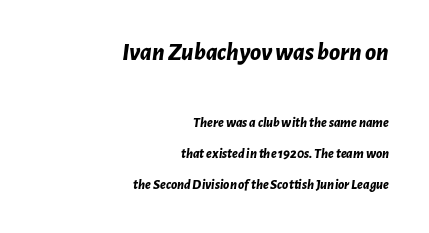
{"italic": "yes", "lean": "right", "slant_degrees": 7, "bold": "yes", "underline": "no", "align": "right", "line_spacing": "loose", "line_spacing_ratio": 2.21, "letter_spacing": "normal", "letter_spacing_em": 0.0, "larger_block": "first", "size_ratio": 1.79, "glyph_px": 25}
